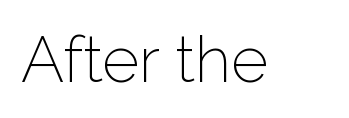
{"serif": "no", "italic": "no", "bold": "no", "weight": "light", "width": "normal", "stroke_contrast": "low", "x_height": "medium", "monospaced": "no", "underline": "no", "letter_spacing": "normal", "letter_spacing_em": 0.0, "glyph_px": 64}
